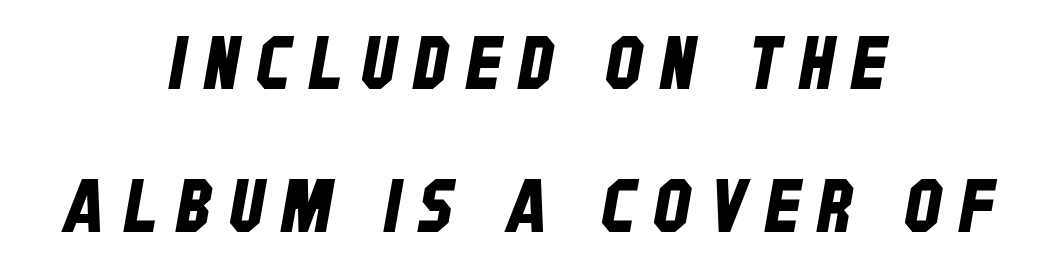
This sample has the flowing, uneven cadence of proportional lettering. There is plenty of visible air inserted between adjacent glyphs. The font family rendered here belongs to the sans-serif group. Plain, unruled lines of type. The rendering positions every line midway between the sides. Summary of vertical rhythm: relaxed, with wide interline spacing.
